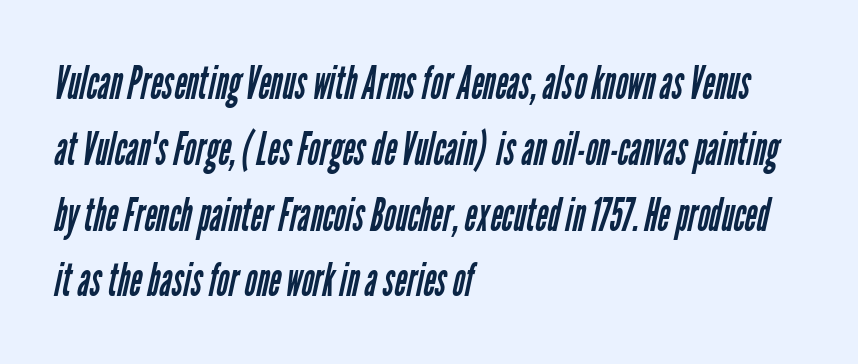
The image shows 47 px regular-weight, condensed sans-serif type; set left-aligned, normal line spacing (1.4x), normal letter spacing, not underlined; low stroke contrast and a medium x-height.
